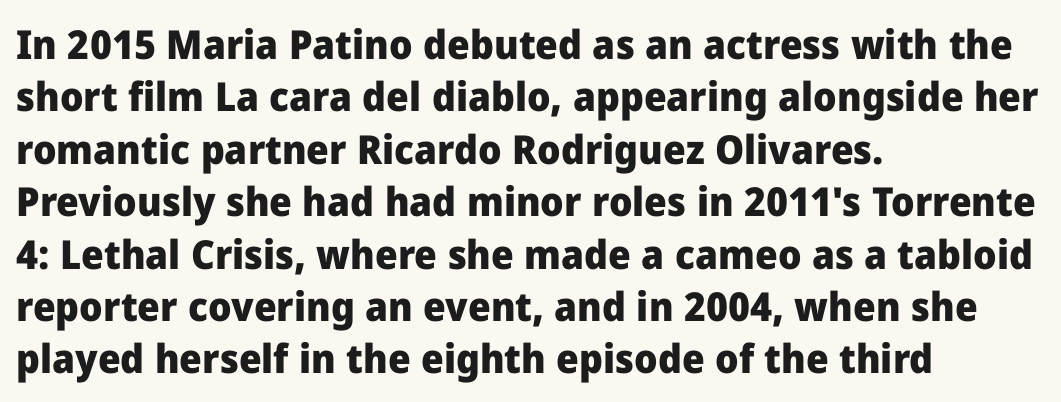
The image shows 40 px heavy sans-serif type, upright; set left-aligned, normal line spacing (1.31x), normal letter spacing, not underlined; low stroke contrast and a medium x-height.
